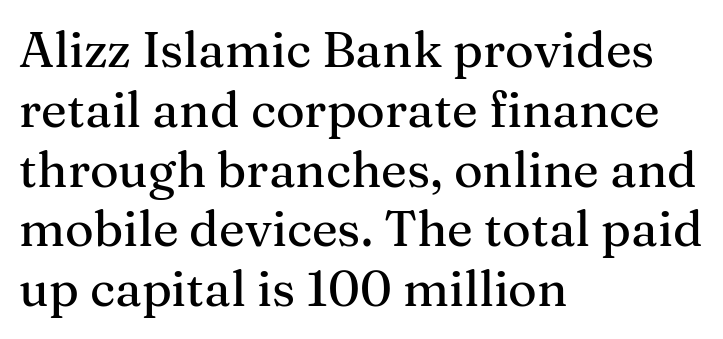
Q: Is the text italic (slanted)? A: No, it is upright.
Q: Is the typeface a serif or a sans-serif typeface? A: Serif.
Q: Is the text underlined? A: No.
Q: How is the paragraph aligned? A: Left-aligned.
Q: Is the spacing between letters normal or unusually wide? A: Normal.
Q: Width (condensed, normal, or wide)? A: Normal.
Q: Stroke contrast? A: Medium.
Q: x-height? A: Medium.
Q: Monospaced? A: No.
